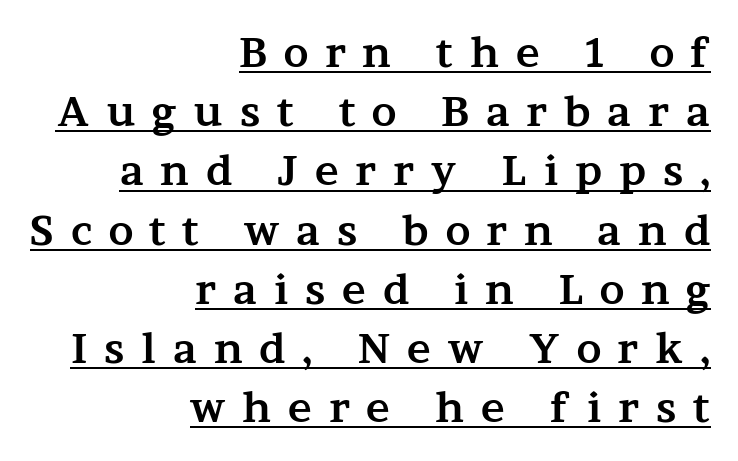
Each line of the rendering has a horizontal stroke beneath the glyphs. This is roman type, the default non-slanted kind. Horizontal bands of white between lines are of average thickness. Is the block centered? No — it sits flush against the right margin.
